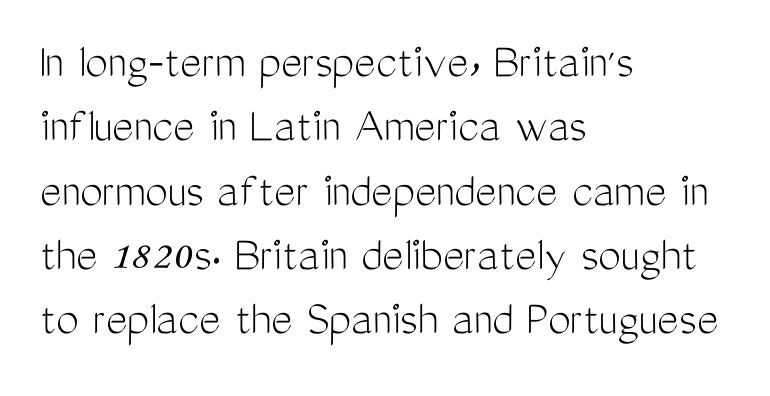
{"serif": "no", "italic": "no", "bold": "no", "weight": "light", "width": "condensed", "stroke_contrast": "medium", "x_height": "medium", "monospaced": "no", "underline": "no", "align": "left", "line_spacing": "normal", "line_spacing_ratio": 1.26, "letter_spacing": "normal", "letter_spacing_em": 0.0, "glyph_px": 51}
